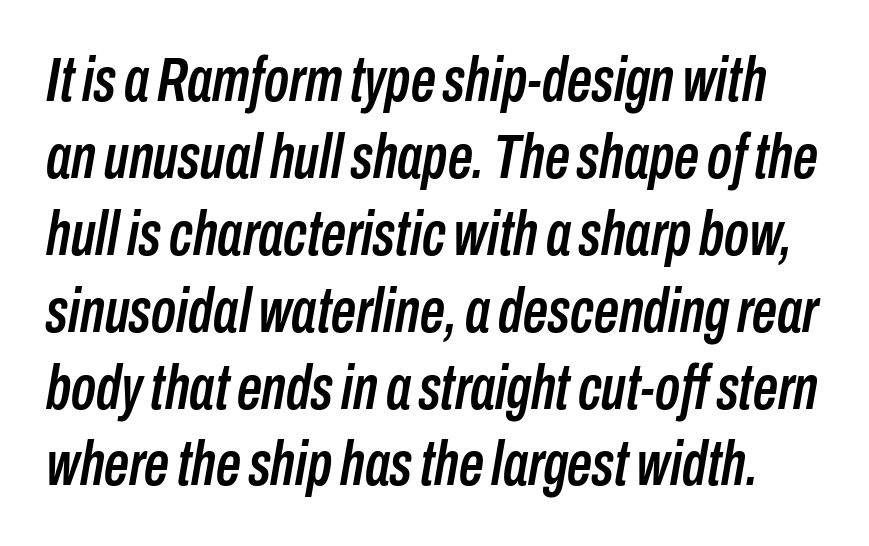
Q: Is the text italic (slanted)? A: Yes, it leans right by about 10 degrees.
Q: Is the text underlined? A: No.
Q: Is the spacing between letters normal or unusually wide? A: Normal.
Q: Width (condensed, normal, or wide)? A: Condensed.
Q: Stroke contrast? A: Low.
Q: x-height? A: Medium.
Q: Monospaced? A: No.
